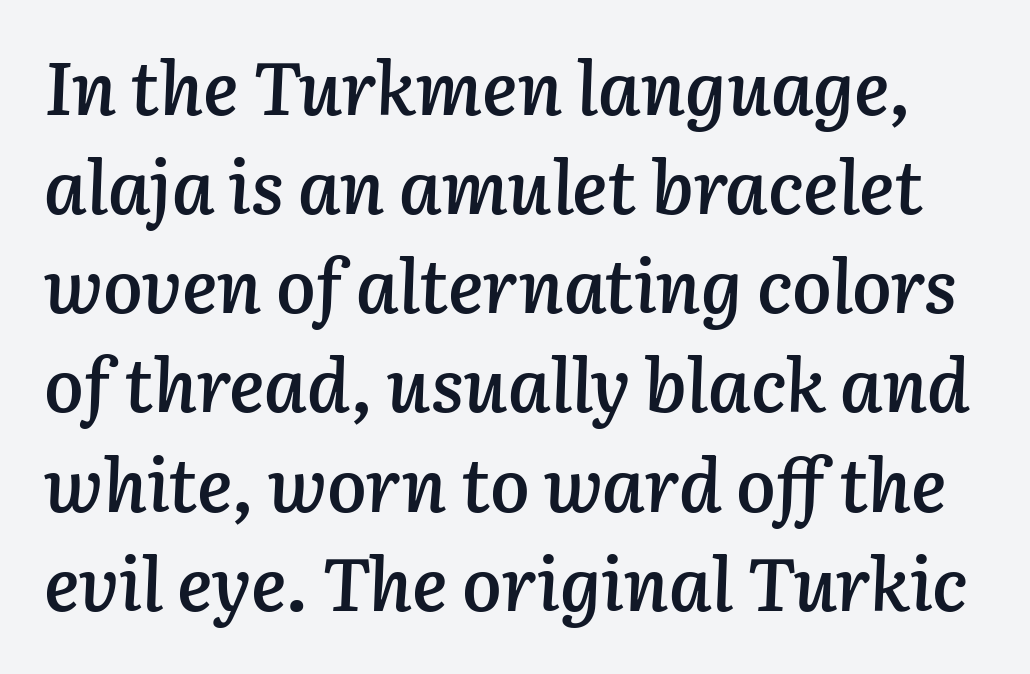
Do the characters align in a grid? No, the font is proportional. Slightly chunky letters — semibold, I'd say, not full bold. Is the type slanted? Yes — the strokes lean at a clear angle. Is there much room between lines? A standard amount, neither cramped nor airy. Bare-footed words on every line.
